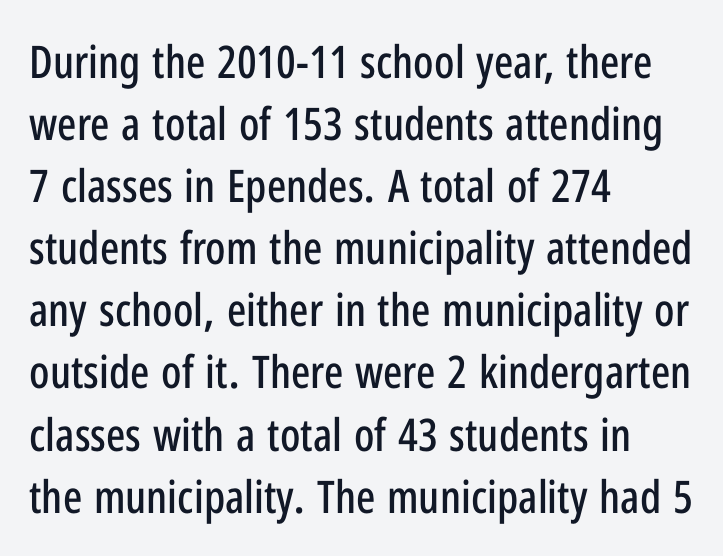
The image shows 45 px condensed sans-serif type, upright; set left-aligned, normal line spacing (1.38x), normal letter spacing, not underlined; low stroke contrast and a medium x-height.
